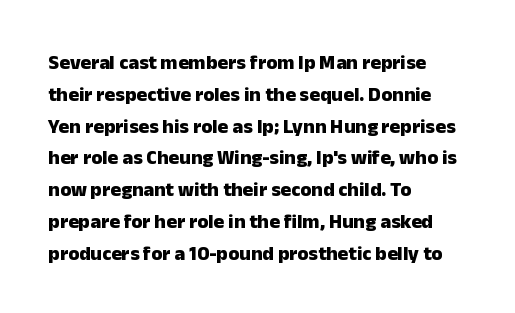
{"italic": "no", "bold": "yes", "underline": "no", "align": "left", "line_spacing": "normal", "line_spacing_ratio": 1.59, "letter_spacing": "normal", "letter_spacing_em": 0.0, "glyph_px": 20}
